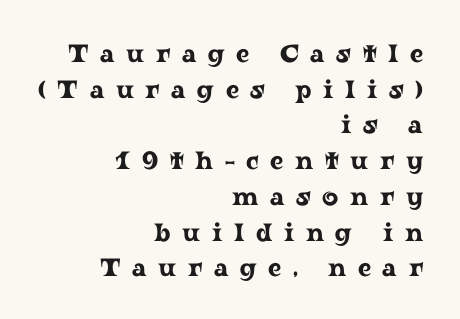
Between one letter and the next there's a generous, obvious gap. Interline gaps are of average width in this sample. Alignment: flush right. The zone under the glyphs is completely vacant. The axis of the letterforms is exactly vertical.
